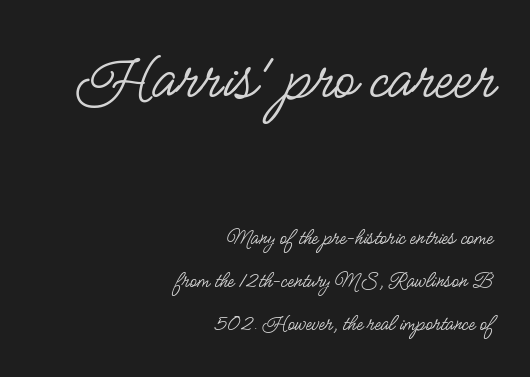
Q: Is the text bold? A: No.
Q: Is the text italic (slanted)? A: Yes.
Q: Is the typeface a serif or a sans-serif typeface? A: Sans-serif.
Q: Is the text underlined? A: No.
Q: How is the paragraph aligned? A: Right-aligned.
Q: Is the spacing between letters normal or unusually wide? A: Normal.
Q: Which block of text is set in a larger size, the first (top) or the second (bottom)? A: The first (top) one.
Q: Width (condensed, normal, or wide)? A: Condensed.
Q: Stroke contrast? A: Low.
Q: x-height? A: Small.
Q: Monospaced? A: No.
